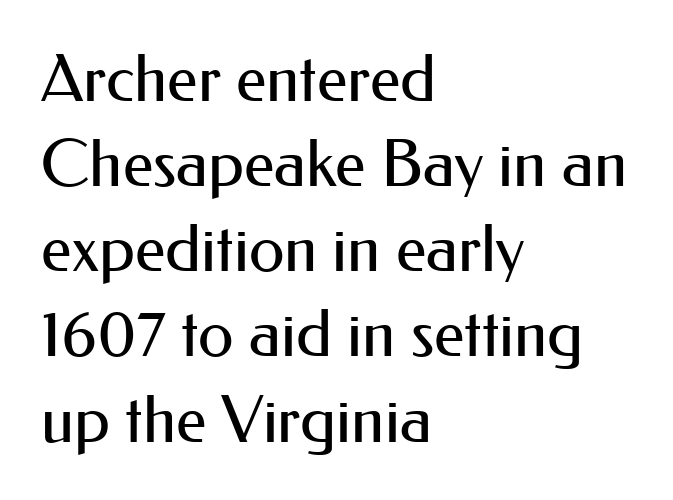
The lines in this sample share a left origin and differ only in where they stop. Rule under the text: the space is simply empty. Serifs: no, the terminals of the letterforms are clean. Stems here are at most as thick as an everyday book face.
